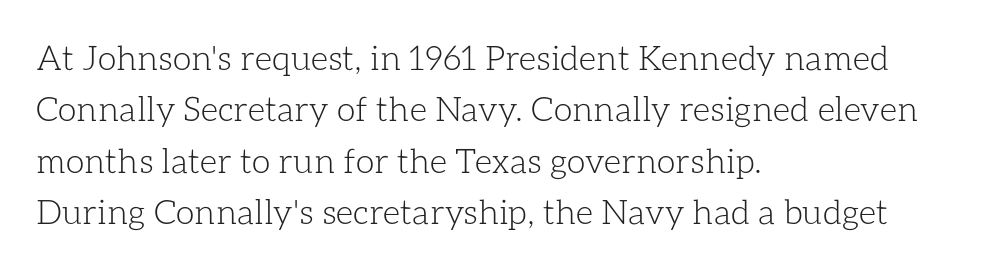
Q: Is the text bold? A: No.
Q: Is the text italic (slanted)? A: No, it is upright.
Q: Is the text underlined? A: No.
Q: How is the paragraph aligned? A: Left-aligned.
Q: Is the spacing between letters normal or unusually wide? A: Normal.
Q: Is the spacing between lines tight, normal or loose? A: Normal.
Q: Width (condensed, normal, or wide)? A: Normal.
Q: Stroke contrast? A: Low.
Q: x-height? A: Medium.
Q: Monospaced? A: No.
